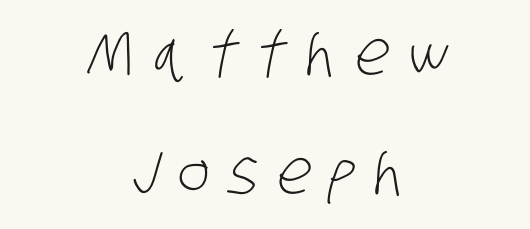
Q: Is the text bold? A: No.
Q: Is the typeface a serif or a sans-serif typeface? A: Sans-serif.
Q: Is the text underlined? A: No.
Q: How is the paragraph aligned? A: Centered.
Q: Is the spacing between letters normal or unusually wide? A: Unusually wide.
Q: Is the spacing between lines tight, normal or loose? A: Loose.
Q: Width (condensed, normal, or wide)? A: Condensed.
Q: Stroke contrast? A: Low.
Q: x-height? A: Large.
Q: Monospaced? A: No.
